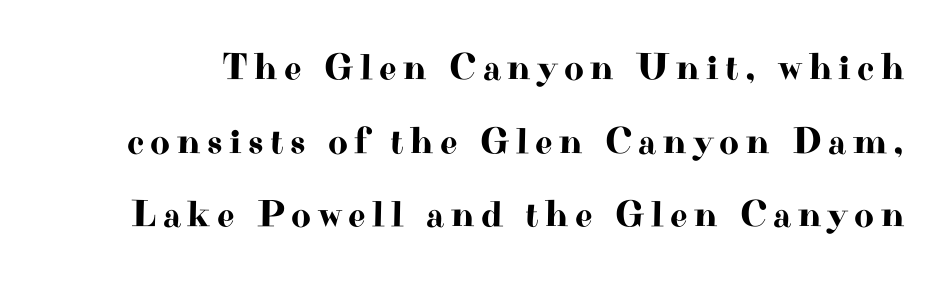
Q: Is the text italic (slanted)? A: No, it is upright.
Q: Is the typeface a serif or a sans-serif typeface? A: Serif.
Q: Is the text underlined? A: No.
Q: Is the spacing between lines tight, normal or loose? A: Loose.
Q: Width (condensed, normal, or wide)? A: Wide.
Q: Stroke contrast? A: High.
Q: x-height? A: Small.
Q: Monospaced? A: No.
